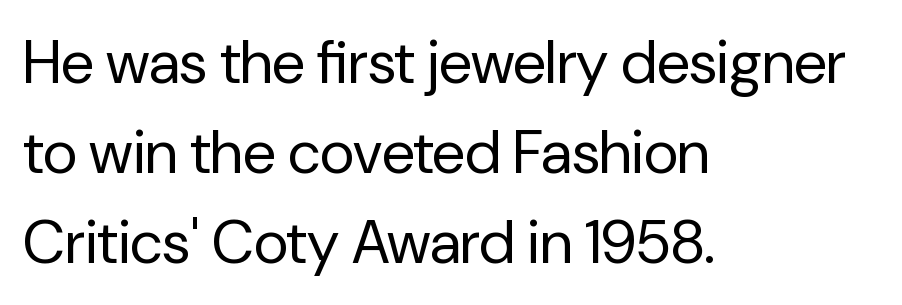
The image shows 60 px regular-weight sans-serif type, upright; set left-aligned, normal line spacing (1.5x), normal letter spacing, not underlined; low stroke contrast and a medium x-height.
